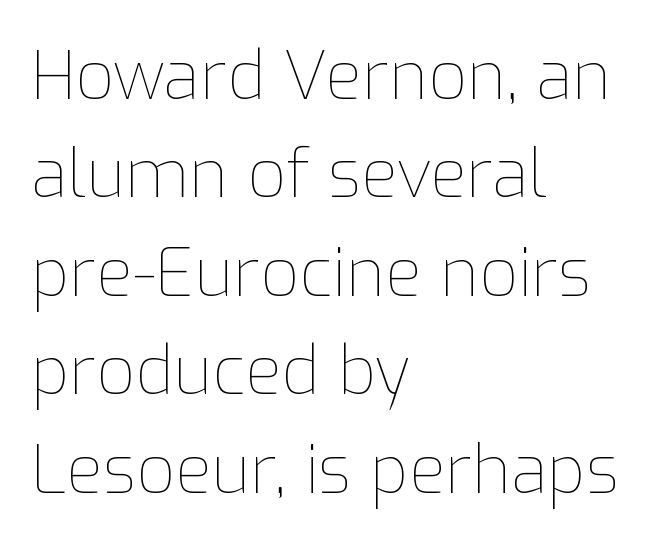
{"italic": "no", "bold": "no", "weight": "thin", "width": "normal", "stroke_contrast": "low", "x_height": "medium", "monospaced": "no", "underline": "no", "align": "left", "line_spacing": "normal", "line_spacing_ratio": 1.47, "letter_spacing": "normal", "letter_spacing_em": 0.0, "glyph_px": 67}
